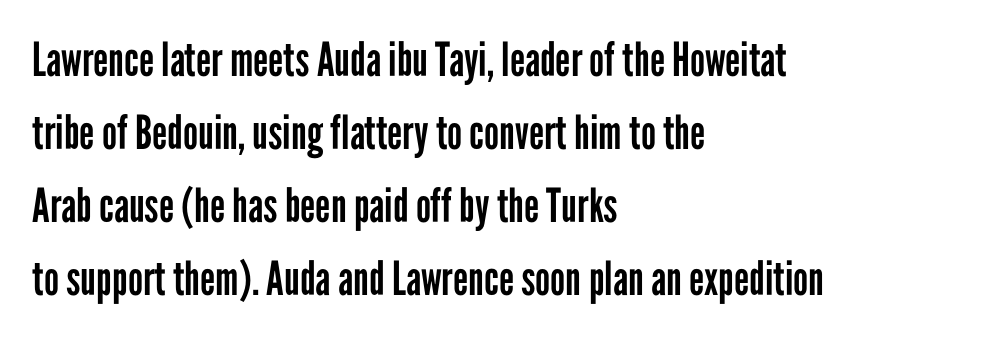
{"serif": "no", "italic": "no", "bold": "no", "weight": "regular", "width": "condensed", "stroke_contrast": "low", "x_height": "medium", "monospaced": "no", "underline": "no", "align": "left", "line_spacing": "normal", "line_spacing_ratio": 1.55, "letter_spacing": "normal", "letter_spacing_em": 0.0, "glyph_px": 47}
